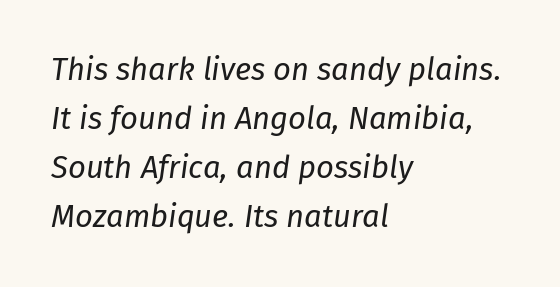
Line beginnings align vertically; line endings do not. A bare baseline throughout the passage. Regular leading. The font is comparable to plain body text, perhaps lighter. In terms of letterspacing, this is plain default setting. The passage shown is typed in a proportional face where columns would drift.
